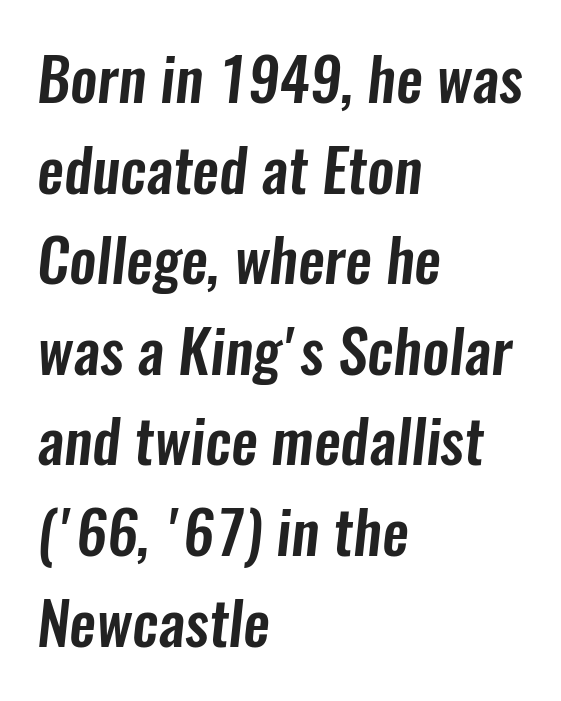
{"serif": "no", "width": "condensed", "stroke_contrast": "low", "x_height": "medium", "monospaced": "no", "underline": "no", "align": "left", "line_spacing": "normal", "line_spacing_ratio": 1.51, "letter_spacing": "normal", "letter_spacing_em": 0.0, "glyph_px": 60}
